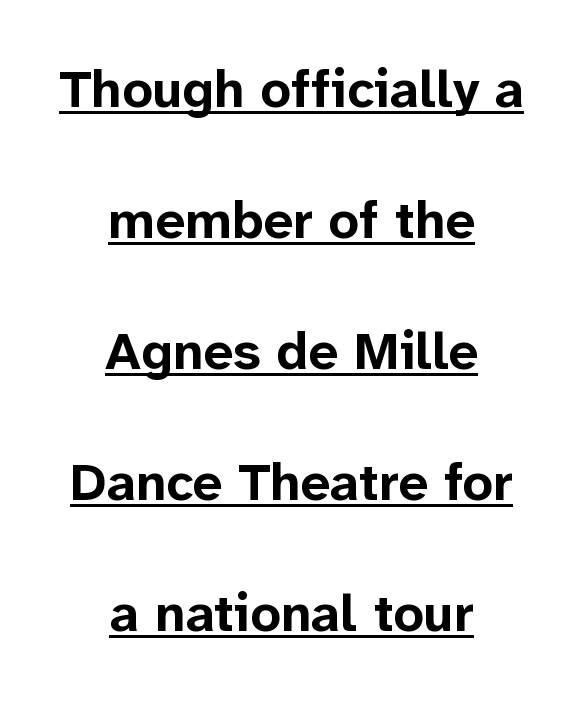
The image shows 53 px bold sans-serif type, upright; set centered, loose line spacing (2.47x), normal letter spacing, underlined; low stroke contrast and a medium x-height.
